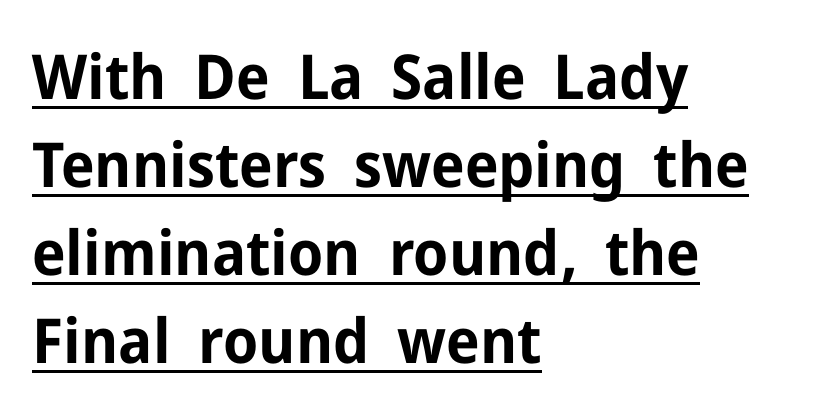
{"serif": "no", "italic": "no", "bold": "yes", "weight": "bold", "width": "normal", "stroke_contrast": "low", "x_height": "medium", "monospaced": "no", "underline": "yes", "align": "left", "line_spacing": "normal", "line_spacing_ratio": 1.42, "letter_spacing": "normal", "letter_spacing_em": 0.0, "glyph_px": 62}
